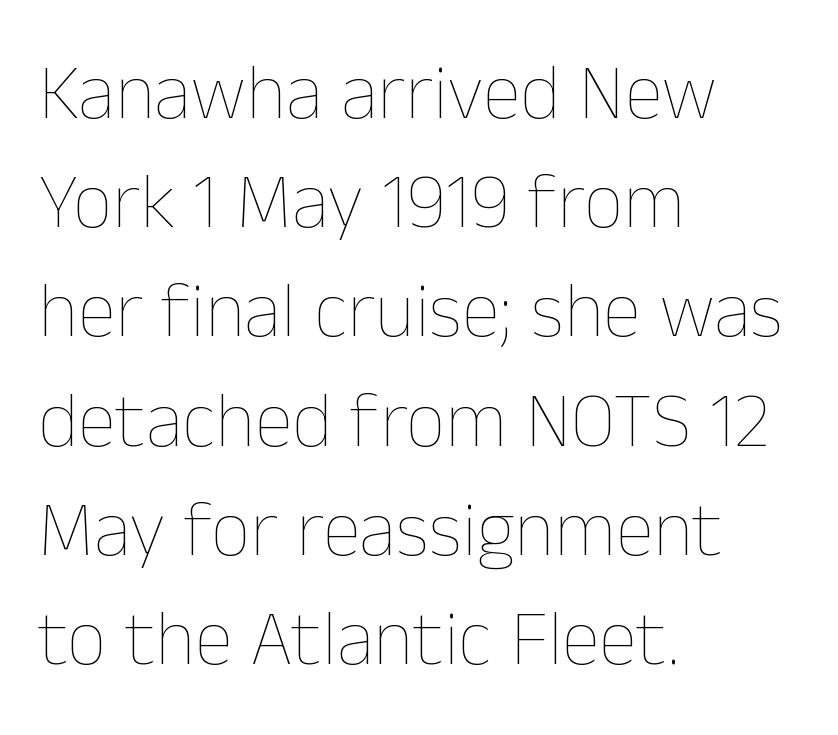
{"italic": "no", "bold": "no", "weight": "thin", "width": "normal", "stroke_contrast": "low", "x_height": "medium", "monospaced": "no", "underline": "no", "align": "left", "line_spacing": "normal", "line_spacing_ratio": 1.4, "letter_spacing": "normal", "letter_spacing_em": 0.0, "glyph_px": 78}
